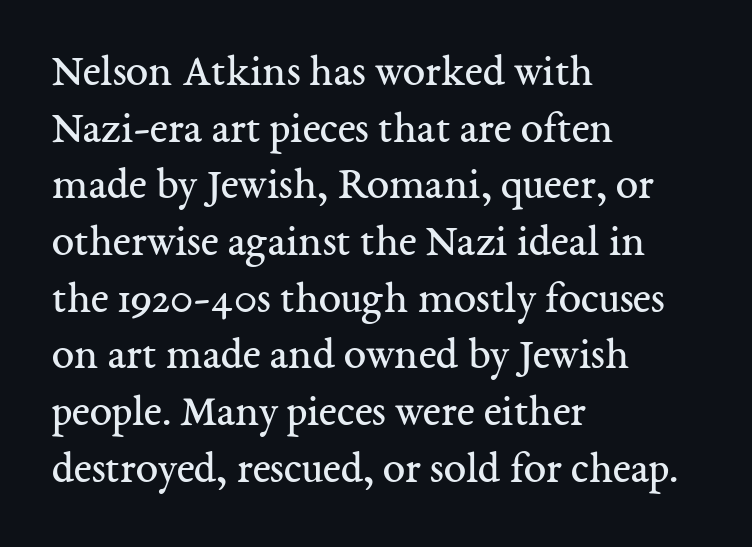
The passage shown is not underscored anywhere. Looks like regular typesetting: each glyph gets only the width it needs. The rendering keeps characters at their native spacing. One glance says typical: line gaps are just what's usual. To sum up the face: it has serifs.
